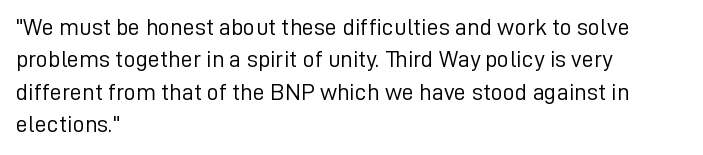
The typesetter chose a ragged-right arrangement here. In terms of letterspacing, this is plain default setting. Descenders hang freely into open space. A typesetter would call this leading conventional body-copy spacing. Stems and bowls with no extra thickness — not bold.
